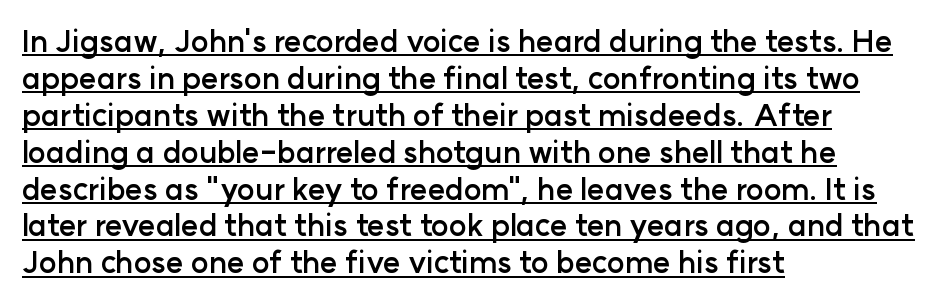
Character widths vary here, with narrow letters taking less room than wide ones. Tracking here is standard; glyphs follow each other at the usual distance. A typesetter would label this face a sans. The ragged edge is on the right, which tells us the setting is flush left. These characters rest on top of a visible drawn line. Notice how thick the strokes are: this is what a full bold looks like.
